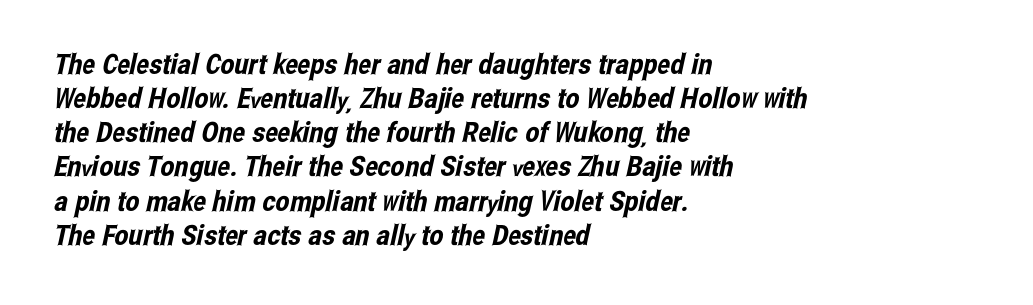
Q: Is the typeface a serif or a sans-serif typeface? A: Sans-serif.
Q: Is the text underlined? A: No.
Q: How is the paragraph aligned? A: Left-aligned.
Q: Is the spacing between letters normal or unusually wide? A: Normal.
Q: Width (condensed, normal, or wide)? A: Condensed.
Q: Stroke contrast? A: Low.
Q: x-height? A: Medium.
Q: Monospaced? A: No.
